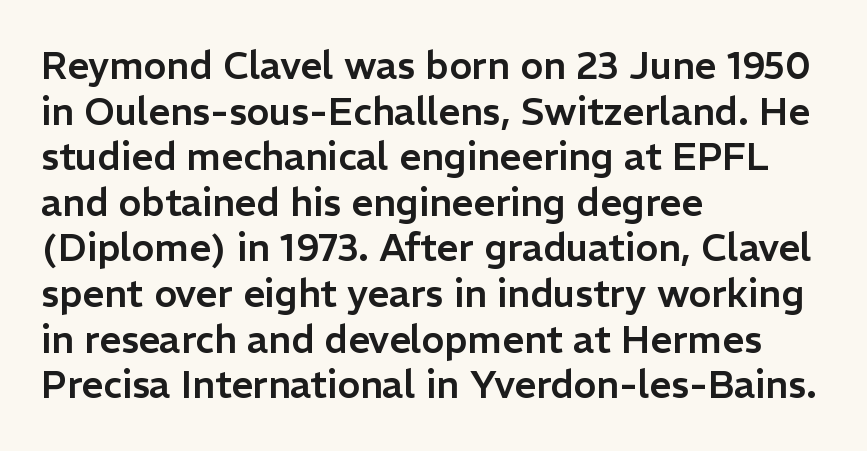
The image shows 38 px sans-serif type, upright; set left-aligned, line spacing 1.2x, normal letter spacing, not underlined; low stroke contrast and a medium x-height.
